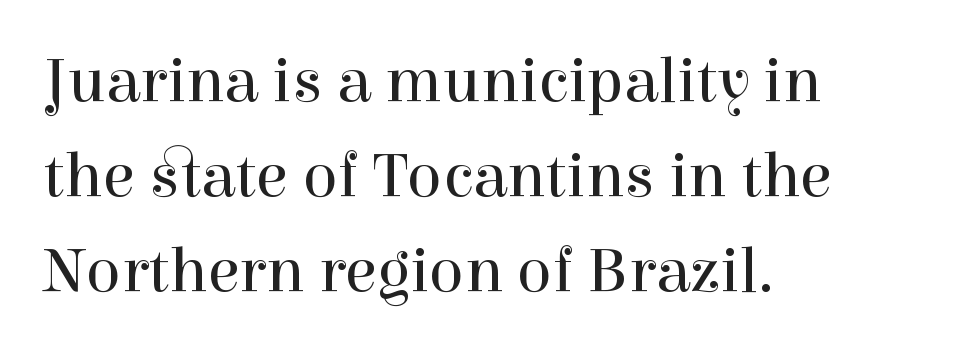
{"serif": "yes", "italic": "no", "bold": "no", "weight": "regular", "width": "normal", "x_height": "medium", "monospaced": "no", "underline": "no", "align": "left", "line_spacing": "normal", "line_spacing_ratio": 1.46, "letter_spacing": "normal", "letter_spacing_em": 0.0, "glyph_px": 65}
